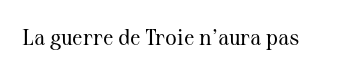
Q: Is the text bold? A: No.
Q: Is the text italic (slanted)? A: No, it is upright.
Q: Is the text underlined? A: No.
Q: Is the spacing between letters normal or unusually wide? A: Normal.
